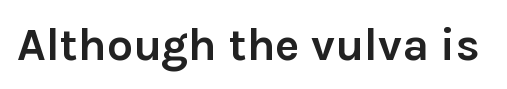
Q: Is the text bold? A: Yes.
Q: Is the text italic (slanted)? A: No, it is upright.
Q: Is the typeface a serif or a sans-serif typeface? A: Sans-serif.
Q: Is the text underlined? A: No.
Q: Is the spacing between letters normal or unusually wide? A: Normal.
Q: Width (condensed, normal, or wide)? A: Normal.
Q: Stroke contrast? A: Low.
Q: x-height? A: Medium.
Q: Monospaced? A: No.
